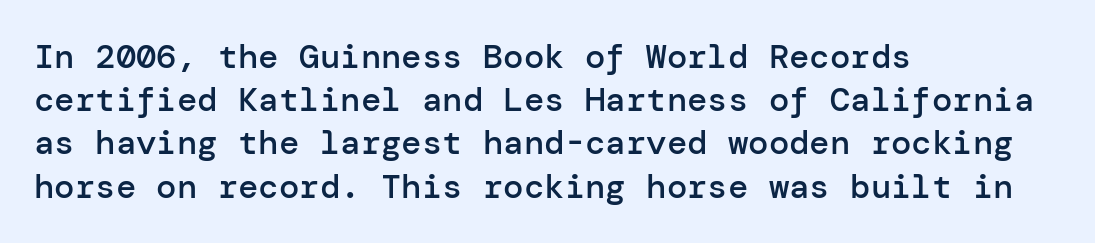
Tracking value appears to be zero — textbook default spacing. Nothing sits at the stroke ends, so this counts as sans-serif. Firm but not heavy-handed strokes: this text is semibold. Rendered with straight, roman letterforms.
